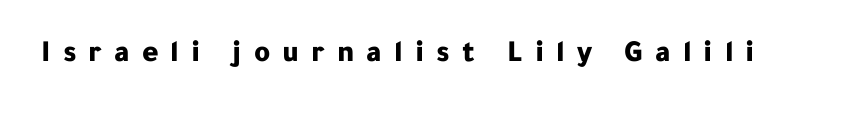
The image shows 31 px bold sans-serif type, upright; set unusually wide letter spacing (+0.39 em), not underlined; low stroke contrast and a medium x-height.
